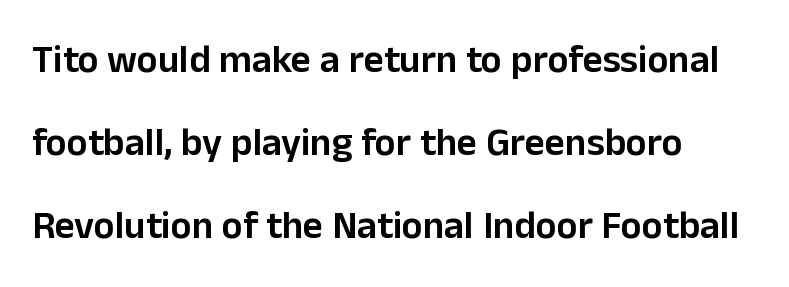
The image shows 39 px semibold sans-serif type, upright; set left-aligned, loose line spacing (2.13x), normal letter spacing, not underlined; low stroke contrast and a medium x-height.
